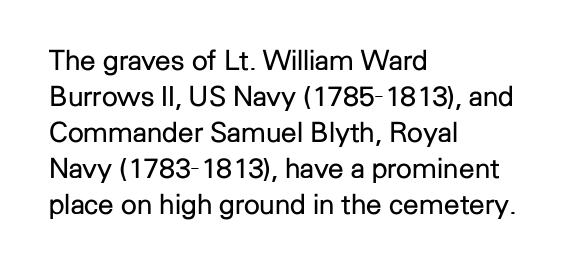
{"serif": "no", "italic": "no", "bold": "no", "weight": "regular", "width": "normal", "stroke_contrast": "low", "x_height": "medium", "monospaced": "no", "underline": "no", "align": "left", "line_spacing": "normal", "line_spacing_ratio": 1.29, "letter_spacing": "normal", "letter_spacing_em": 0.0, "glyph_px": 28}
